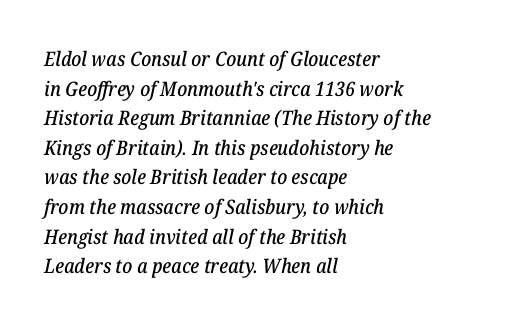
Q: Is the text italic (slanted)? A: Yes, it leans right by about 12 degrees.
Q: Is the text underlined? A: No.
Q: How is the paragraph aligned? A: Left-aligned.
Q: Is the spacing between letters normal or unusually wide? A: Normal.
Q: Is the spacing between lines tight, normal or loose? A: Normal.
